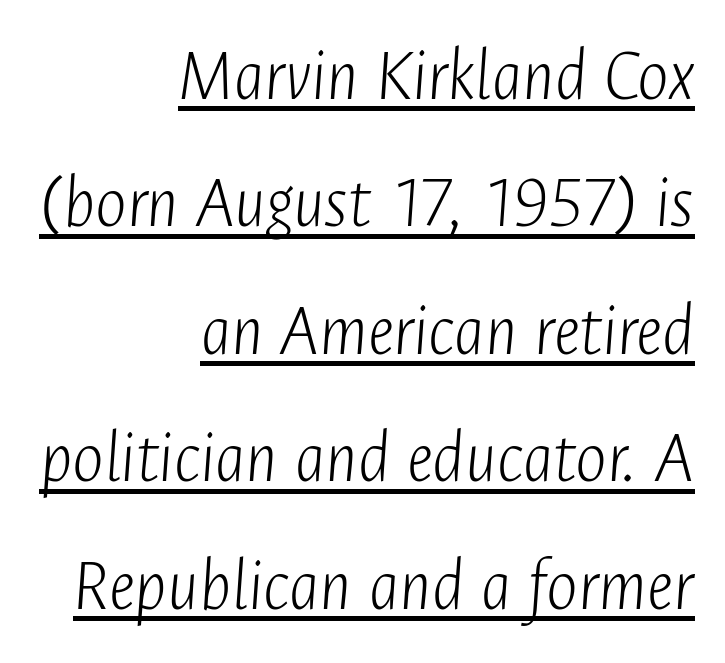
{"italic": "yes", "lean": "right", "slant_degrees": 4, "bold": "no", "weight": "light", "width": "condensed", "stroke_contrast": "low", "x_height": "medium", "monospaced": "no", "underline": "yes", "align": "right", "line_spacing": "normal", "line_spacing_ratio": 1.7, "letter_spacing": "normal", "letter_spacing_em": 0.0, "glyph_px": 75}
